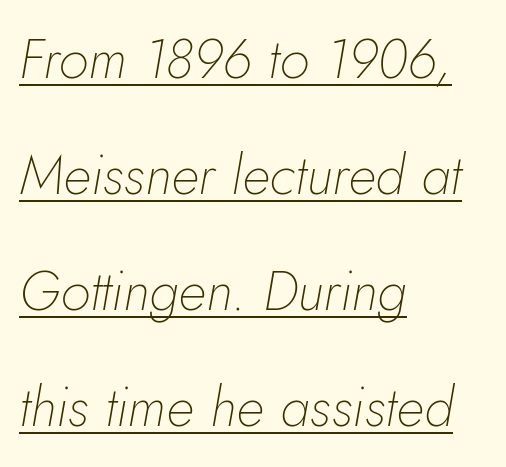
The image shows 55 px thin type, italic (leaning right); set left-aligned, loose line spacing (2.11x), normal letter spacing, underlined; low stroke contrast and a small x-height.
